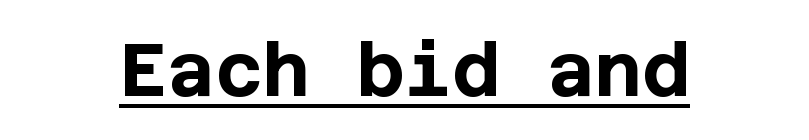
The sample has been set heavy, in full bold. Has an underline been added? It has. The rendering shows plain stroke endings on the letterforms — a sans-serif design. Upright lettering throughout. Caption: standard tracking, unaltered.
